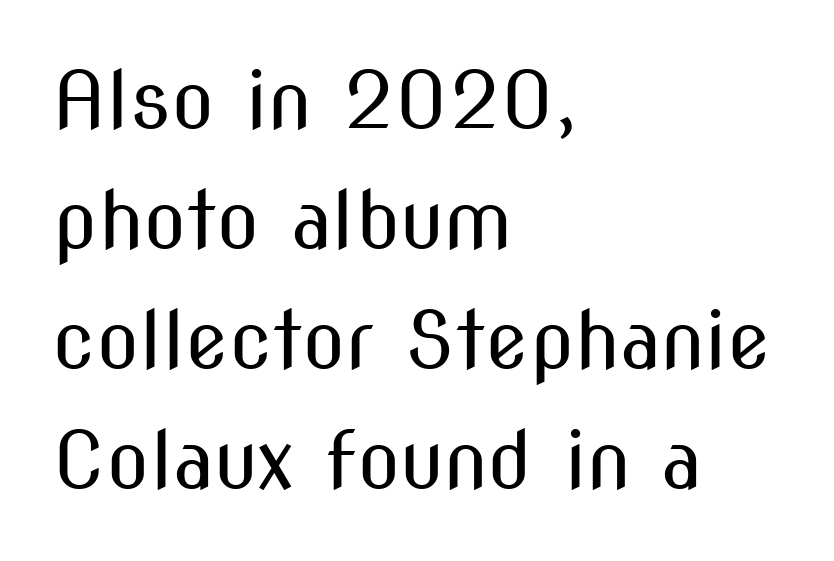
Weight: in the light-to-regular range. Characters follow at the spacing the type designer built in. Varying glyph widths throughout — classic text-font behaviour. The characters display no serif detailing; their extremities are plain.
